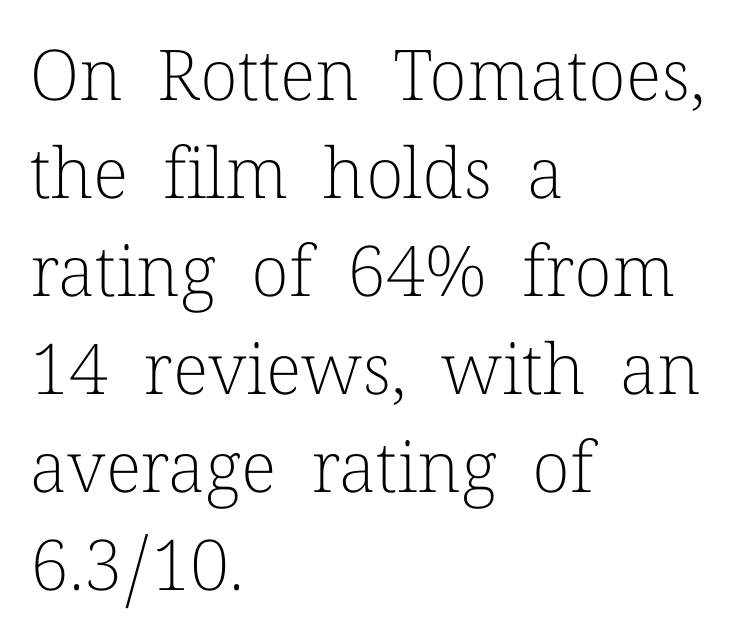
Q: Is the text bold? A: No.
Q: Is the text italic (slanted)? A: No, it is upright.
Q: Is the typeface a serif or a sans-serif typeface? A: Serif.
Q: Is the text underlined? A: No.
Q: How is the paragraph aligned? A: Left-aligned.
Q: Is the spacing between letters normal or unusually wide? A: Normal.
Q: Is the spacing between lines tight, normal or loose? A: Normal.
Q: Width (condensed, normal, or wide)? A: Normal.
Q: Stroke contrast? A: Low.
Q: x-height? A: Medium.
Q: Monospaced? A: No.
